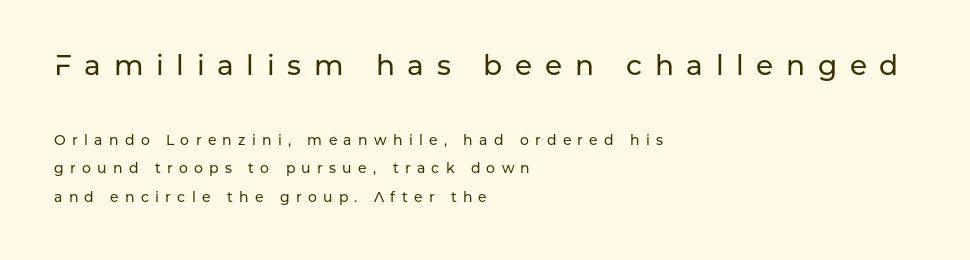
{"serif": "no", "italic": "no", "width": "normal", "stroke_contrast": "low", "x_height": "medium", "monospaced": "no", "underline": "no", "align": "left", "line_spacing": "loose", "line_spacing_ratio": 2.05, "letter_spacing": "wide", "letter_spacing_em": 0.45, "larger_block": "first", "size_ratio": 2.0, "glyph_px": 28}
